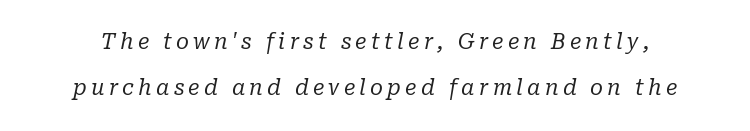
Is this a heavy cut? Hardly; it is regular or lighter. Leading: increased. The face used here is rendered with a markedly widened letterfit. The glyphs are unaccompanied by any horizontal stroke below them. The rendering applies a slant to the glyphs.
